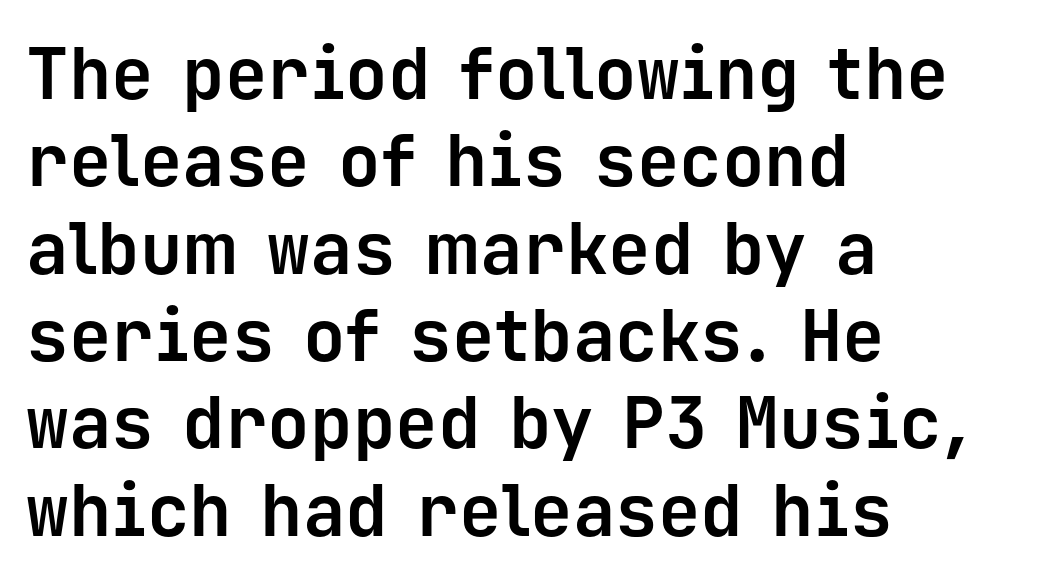
The image shows 71 px bold sans-serif type, upright, monospaced; set left-aligned, line spacing 1.23x, normal letter spacing, not underlined; low stroke contrast and a medium x-height.
